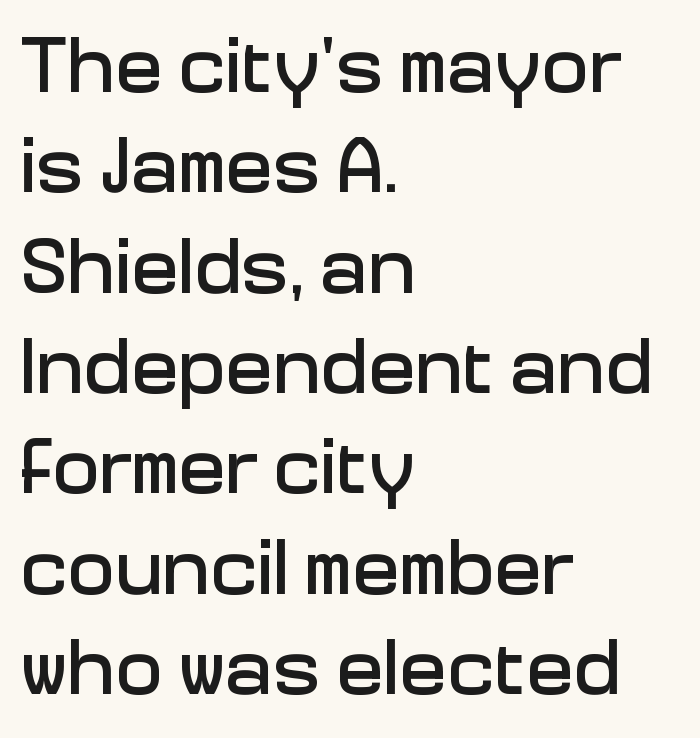
The image shows 79 px sans-serif type, upright; set left-aligned, normal line spacing (1.27x), normal letter spacing, not underlined; low stroke contrast and a medium x-height.
